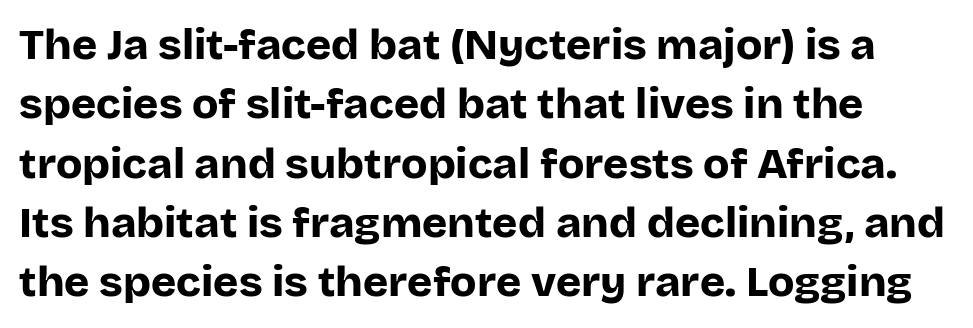
{"serif": "no", "italic": "no", "bold": "yes", "weight": "bold", "width": "normal", "stroke_contrast": "low", "x_height": "large", "monospaced": "no", "underline": "no", "line_spacing": "normal", "line_spacing_ratio": 1.38, "letter_spacing": "normal", "letter_spacing_em": 0.0, "glyph_px": 43}
